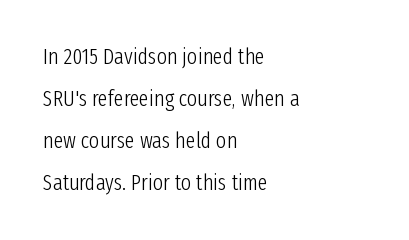
{"italic": "no", "bold": "no", "underline": "no", "align": "left", "line_spacing": "loose", "line_spacing_ratio": 1.91, "letter_spacing": "normal", "letter_spacing_em": 0.0, "glyph_px": 22}
